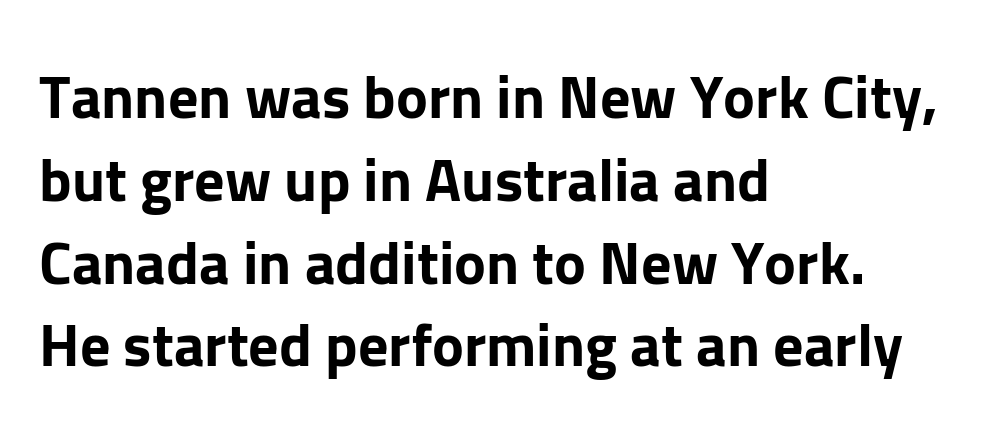
The image shows 60 px bold sans-serif type, upright; set left-aligned, normal line spacing (1.38x), normal letter spacing, not underlined; low stroke contrast and a medium x-height.
